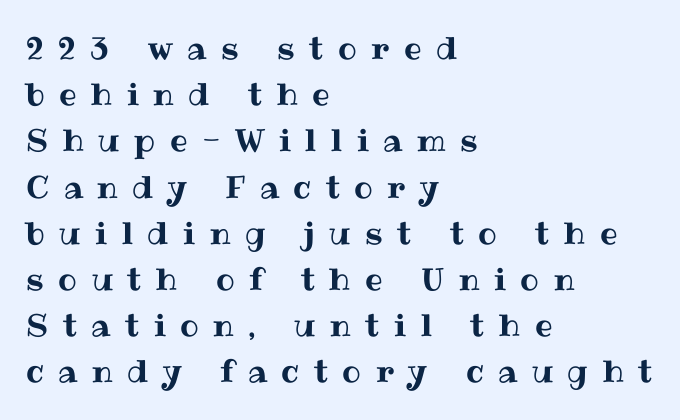
The image shows 31 px text type, upright; set left-aligned, normal line spacing (1.49x), unusually wide letter spacing (+0.47 em), not underlined; medium stroke contrast and a medium x-height.
